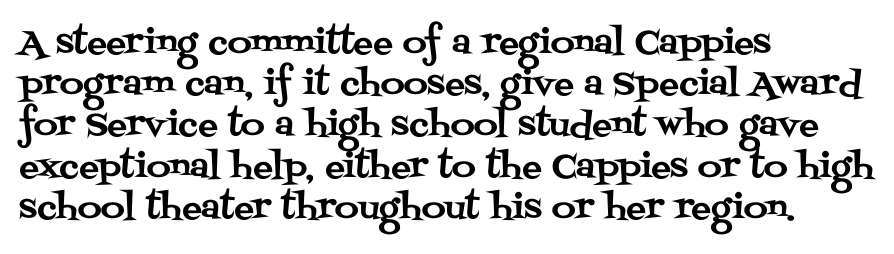
The image shows 33 px serif type, upright; set left-aligned, normal line spacing (1.25x), normal letter spacing, not underlined; medium stroke contrast and a large x-height.
